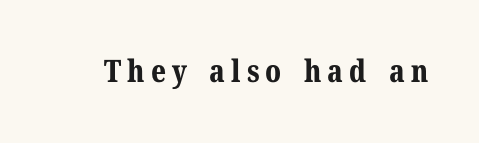
Words float on clear page, feet unadorned. Yep, those are serifs on the letters. The strokes are fattened all the way to bold. Tall strokes in this sample are plumb rather than angled.
